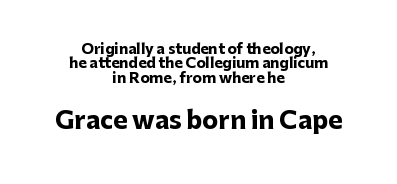
This sample trades vertical openness for compactness between lines. As a designer I'd log this as weight 700, bold. The passage shown is not underscored anywhere. If you squint, the bottom block still reads clearly — it's the larger of the two.
